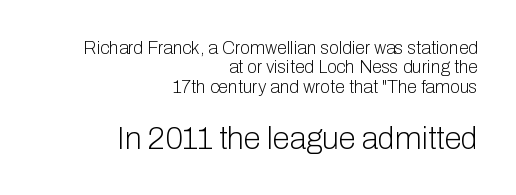
{"serif": "no", "italic": "no", "bold": "no", "weight": "light", "width": "normal", "stroke_contrast": "low", "x_height": "medium", "monospaced": "no", "underline": "no", "align": "right", "line_spacing": "tight", "line_spacing_ratio": 1.08, "letter_spacing": "normal", "letter_spacing_em": 0.0, "larger_block": "second", "size_ratio": 1.72, "glyph_px": 31}
